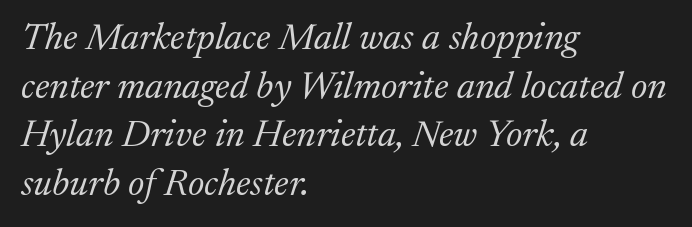
The image shows 38 px light serif type, italic (leaning right); set left-aligned, normal line spacing (1.28x), normal letter spacing, not underlined; medium stroke contrast and a medium x-height.
